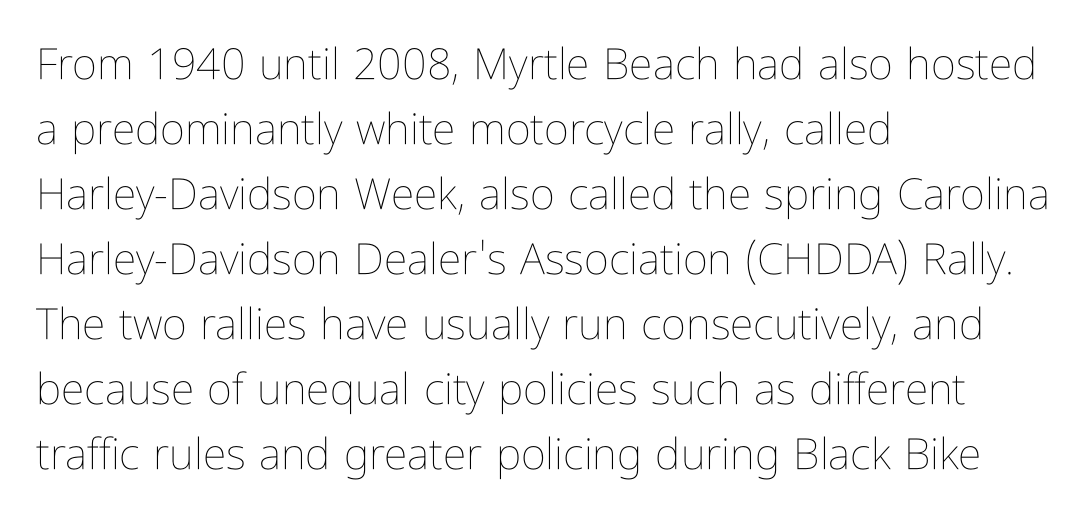
The paragraph shown leans on its left margin. The type sits square on the baseline with zero lean. Nothing unusual about the tracking: characters are spaced as the font intends. Think of a printed novel: that variable character pitch is what you see here. The rows are spaced the way most documents space them.
